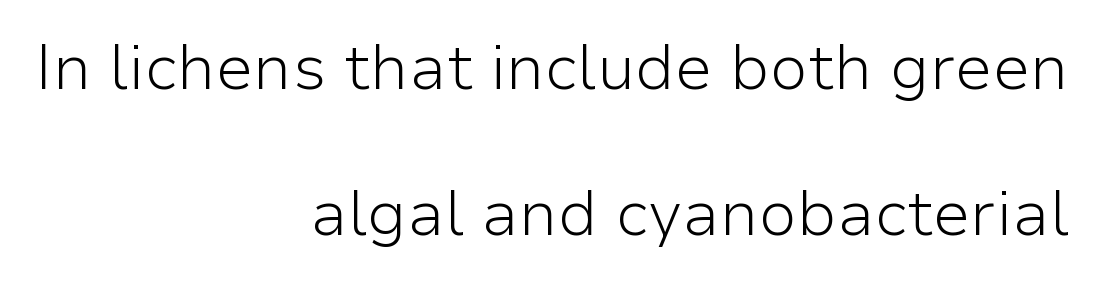
{"serif": "no", "italic": "no", "bold": "no", "weight": "light", "width": "normal", "stroke_contrast": "low", "x_height": "medium", "monospaced": "no", "underline": "no", "align": "right", "line_spacing": "loose", "line_spacing_ratio": 2.31, "letter_spacing": "normal", "letter_spacing_em": 0.0, "glyph_px": 63}
